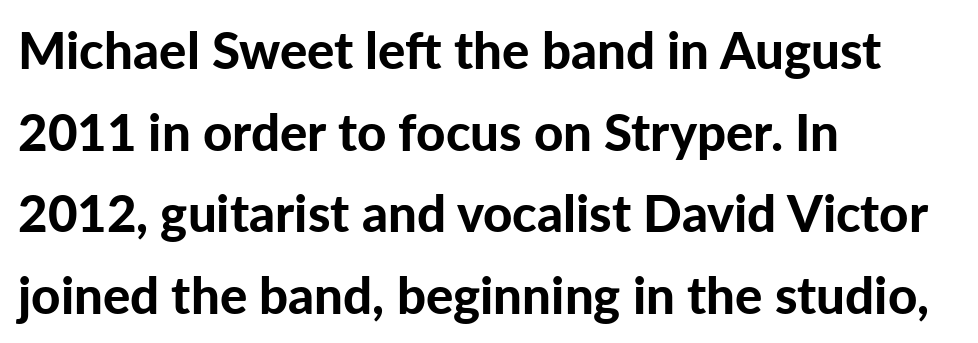
No extra tracking has been applied to these lines. The passage shown is emphatically bold. Note the varied advance widths — an 'i' is clearly narrower than an 'm'. Horizontal alignment here is leftward, the default for most running prose.
